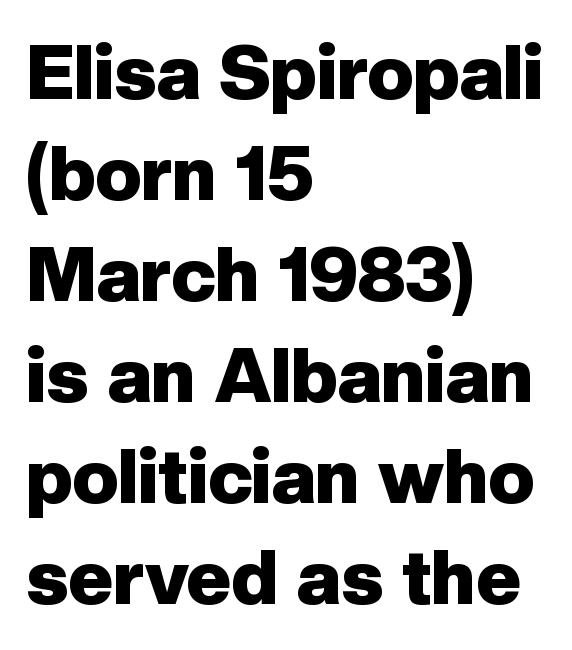
The image shows 76 px heavy sans-serif type, upright; set left-aligned, normal line spacing (1.33x), normal letter spacing, not underlined; low stroke contrast and a medium x-height.
